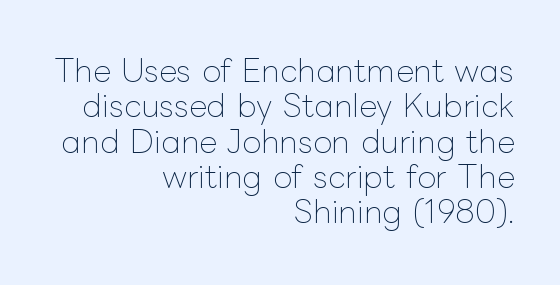
The image shows 31 px thin type, upright; set right-aligned, tight line spacing (1.14x), normal letter spacing, not underlined; low stroke contrast and a medium x-height.
